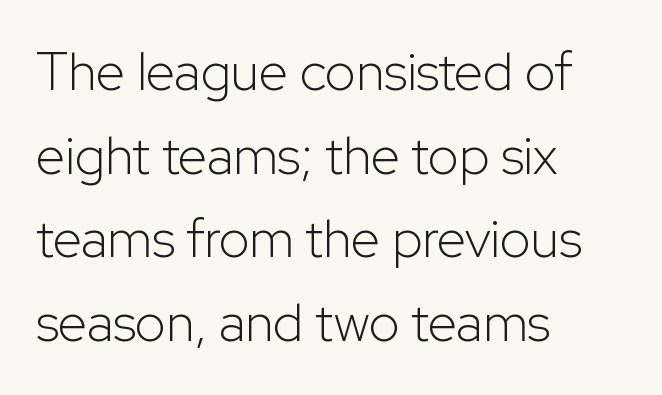
Q: Is the text bold? A: No.
Q: Is the text italic (slanted)? A: No, it is upright.
Q: Is the typeface a serif or a sans-serif typeface? A: Sans-serif.
Q: Is the text underlined? A: No.
Q: How is the paragraph aligned? A: Left-aligned.
Q: Is the spacing between letters normal or unusually wide? A: Normal.
Q: Is the spacing between lines tight, normal or loose? A: Normal.
Q: Width (condensed, normal, or wide)? A: Normal.
Q: Stroke contrast? A: Low.
Q: x-height? A: Medium.
Q: Monospaced? A: No.
